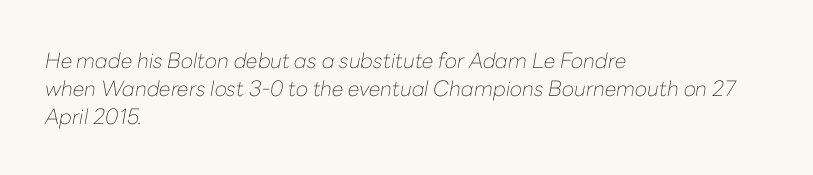
Q: Is the text bold? A: No.
Q: Is the text italic (slanted)? A: Yes, it leans right by about 10 degrees.
Q: Is the text underlined? A: No.
Q: How is the paragraph aligned? A: Left-aligned.
Q: Is the spacing between letters normal or unusually wide? A: Normal.
Q: Is the spacing between lines tight, normal or loose? A: Normal.
